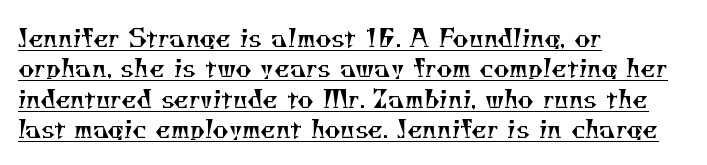
The image shows 25 px text type; set left-aligned, line spacing 1.22x, normal letter spacing, underlined.
